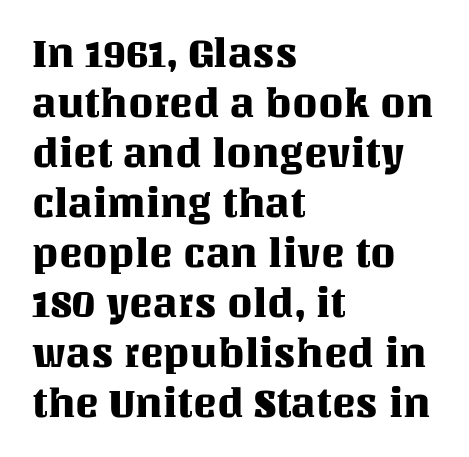
Q: Is the text italic (slanted)? A: No, it is upright.
Q: Is the text underlined? A: No.
Q: How is the paragraph aligned? A: Left-aligned.
Q: Is the spacing between letters normal or unusually wide? A: Normal.
Q: Is the spacing between lines tight, normal or loose? A: Normal.
Q: Width (condensed, normal, or wide)? A: Normal.
Q: Stroke contrast? A: Medium.
Q: x-height? A: Large.
Q: Monospaced? A: No.
